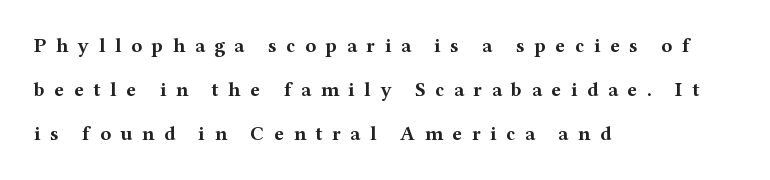
The image shows 20 px bold type, upright; set left-aligned, loose line spacing (2.21x), unusually wide letter spacing (+0.48 em), not underlined.
